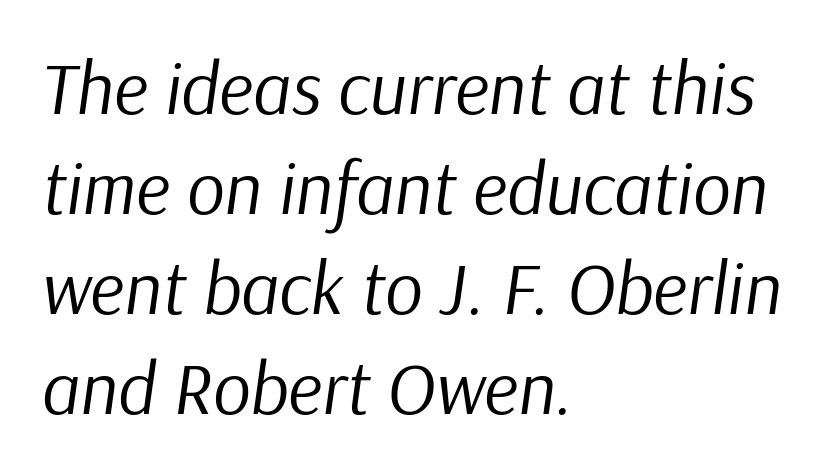
Q: Is the text bold? A: No.
Q: Is the text italic (slanted)? A: Yes, it leans right by about 9 degrees.
Q: Is the text underlined? A: No.
Q: How is the paragraph aligned? A: Left-aligned.
Q: Is the spacing between letters normal or unusually wide? A: Normal.
Q: Is the spacing between lines tight, normal or loose? A: Normal.
Q: Width (condensed, normal, or wide)? A: Normal.
Q: Stroke contrast? A: Low.
Q: x-height? A: Medium.
Q: Monospaced? A: No.
